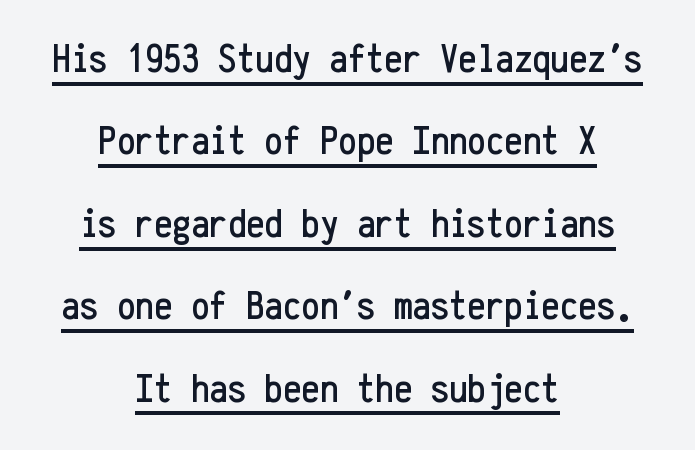
{"serif": "no", "italic": "no", "width": "condensed", "stroke_contrast": "low", "x_height": "medium", "monospaced": "yes", "underline": "yes", "align": "center", "line_spacing": "loose", "line_spacing_ratio": 2.01, "letter_spacing": "normal", "letter_spacing_em": 0.0, "glyph_px": 41}
